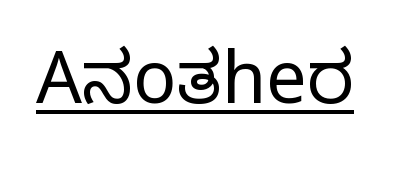
Q: Is the text bold? A: No.
Q: Is the text italic (slanted)? A: No, it is upright.
Q: Is the typeface a serif or a sans-serif typeface? A: Serif.
Q: Is the text underlined? A: Yes.
Q: Is the spacing between letters normal or unusually wide? A: Normal.
Q: Width (condensed, normal, or wide)? A: Normal.
Q: Stroke contrast? A: Low.
Q: x-height? A: Large.
Q: Monospaced? A: No.
